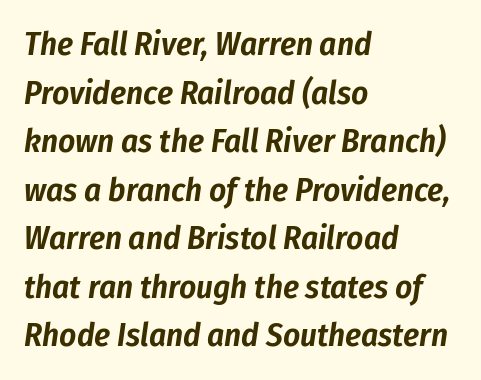
{"italic": "yes", "lean": "right", "slant_degrees": 8, "width": "condensed", "stroke_contrast": "low", "x_height": "medium", "monospaced": "no", "underline": "no", "align": "left", "line_spacing": "normal", "line_spacing_ratio": 1.47, "letter_spacing": "normal", "letter_spacing_em": 0.0, "glyph_px": 33}
